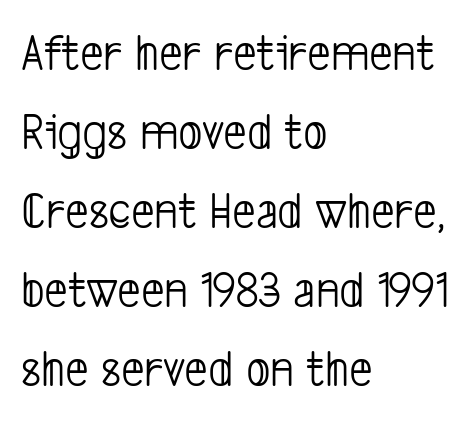
Q: Is the text bold? A: No.
Q: Is the typeface a serif or a sans-serif typeface? A: Sans-serif.
Q: Is the text underlined? A: No.
Q: How is the paragraph aligned? A: Left-aligned.
Q: Is the spacing between letters normal or unusually wide? A: Normal.
Q: Is the spacing between lines tight, normal or loose? A: Normal.
Q: Width (condensed, normal, or wide)? A: Condensed.
Q: Stroke contrast? A: Low.
Q: x-height? A: Medium.
Q: Monospaced? A: No.
